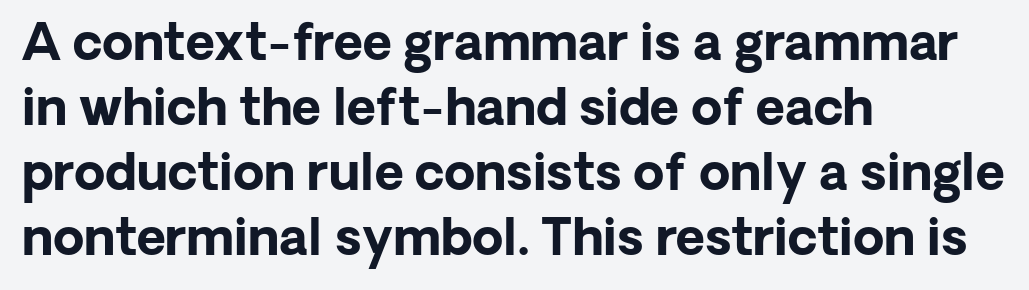
Q: Is the text bold? A: Yes.
Q: Is the text italic (slanted)? A: No, it is upright.
Q: Is the typeface a serif or a sans-serif typeface? A: Sans-serif.
Q: Is the text underlined? A: No.
Q: How is the paragraph aligned? A: Left-aligned.
Q: Is the spacing between letters normal or unusually wide? A: Normal.
Q: Is the spacing between lines tight, normal or loose? A: Normal.
Q: Width (condensed, normal, or wide)? A: Normal.
Q: Stroke contrast? A: Low.
Q: x-height? A: Medium.
Q: Monospaced? A: No.
